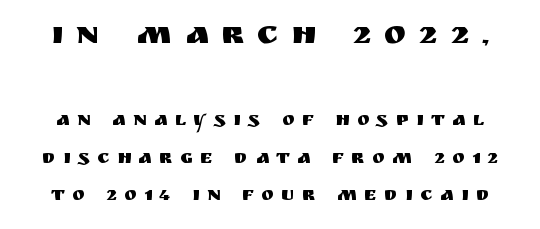
{"serif": "no", "italic": "no", "width": "normal", "stroke_contrast": "medium", "x_height": "large", "monospaced": "no", "underline": "no", "line_spacing": "loose", "line_spacing_ratio": 1.97, "letter_spacing": "wide", "letter_spacing_em": 0.39, "larger_block": "first", "size_ratio": 1.74, "glyph_px": 33}
